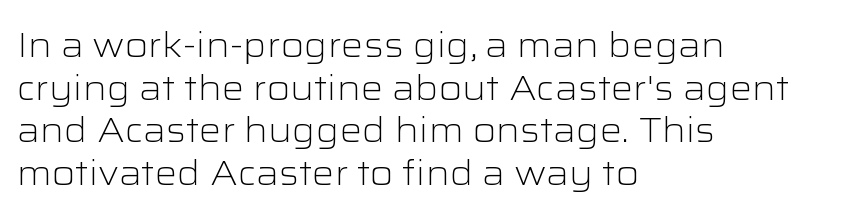
{"serif": "no", "italic": "no", "bold": "no", "weight": "light", "width": "wide", "stroke_contrast": "low", "x_height": "medium", "monospaced": "no", "underline": "no", "align": "left", "line_spacing_ratio": 1.22, "letter_spacing": "normal", "letter_spacing_em": 0.0, "glyph_px": 35}
